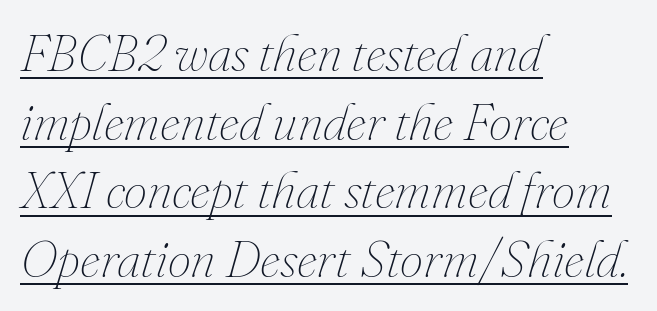
The image shows 52 px thin type, italic (leaning right); set left-aligned, normal line spacing (1.32x), normal letter spacing, underlined; medium stroke contrast and a small x-height.
